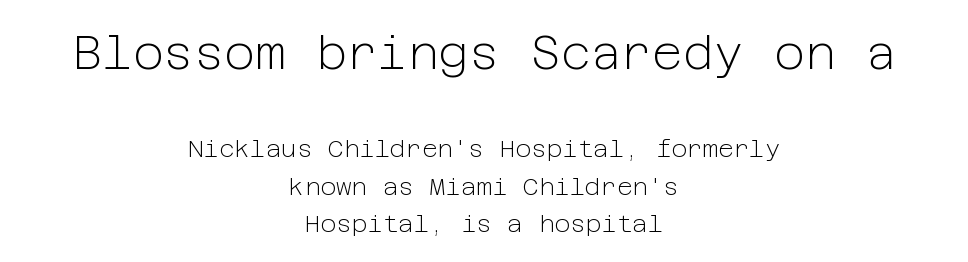
This sample is center-justified, so both line endings float freely. Which chunk is bigger? The first one — the top block dwarfs the bottom. The lettering holds an erect, upright posture throughout. The weight would be labelled regular, book, light, or lighter still. Honestly, the row spacing looks completely unremarkable. A sans-serif font was chosen for this passage.
